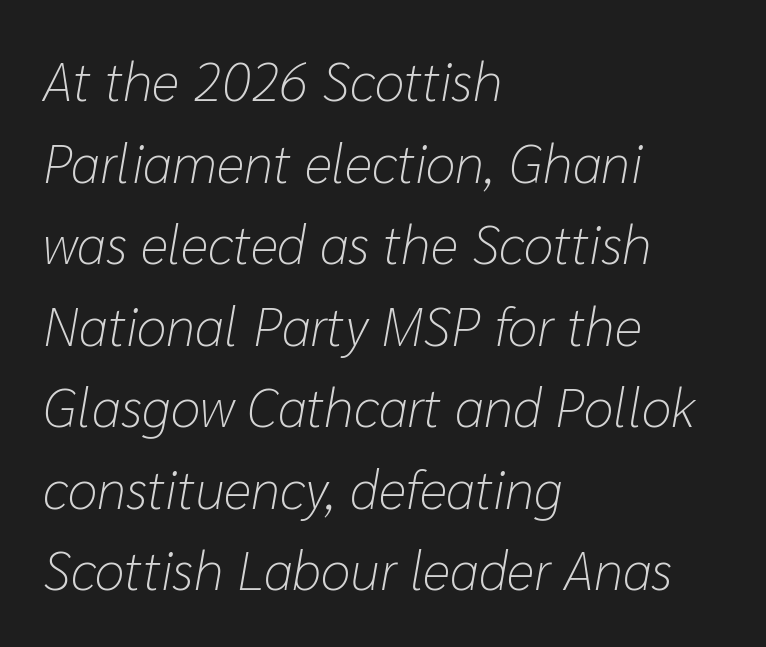
{"italic": "yes", "lean": "right", "slant_degrees": 10, "bold": "no", "weight": "light", "width": "normal", "stroke_contrast": "low", "x_height": "medium", "monospaced": "no", "underline": "no", "align": "left", "line_spacing": "normal", "line_spacing_ratio": 1.51, "letter_spacing": "normal", "letter_spacing_em": 0.0, "glyph_px": 54}
